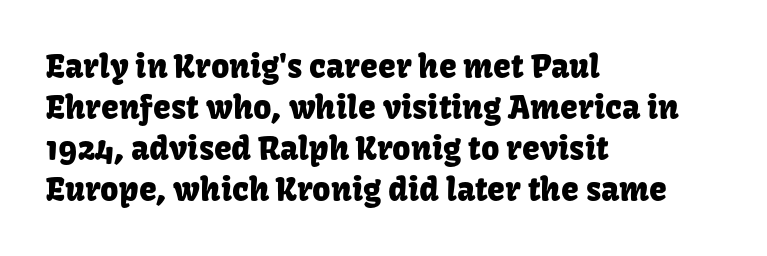
{"serif": "no", "italic": "no", "width": "normal", "stroke_contrast": "low", "x_height": "medium", "monospaced": "no", "underline": "no", "align": "left", "line_spacing": "normal", "line_spacing_ratio": 1.28, "letter_spacing": "normal", "letter_spacing_em": 0.0, "glyph_px": 32}
